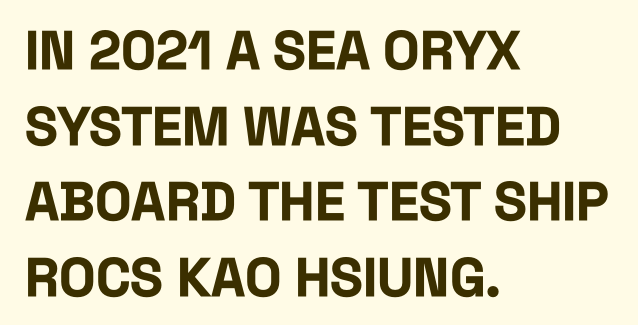
If you measured baseline to baseline, you'd find a middling distance. Bold? Absolutely — the strokes are thick and heavy. Letters rest on an invisible, unmarked baseline. One-word summary of the alignment: left. If you drew a line through each stem, it would be perfectly vertical. Observe the absence of serifs on each vertical stroke in this sample.
